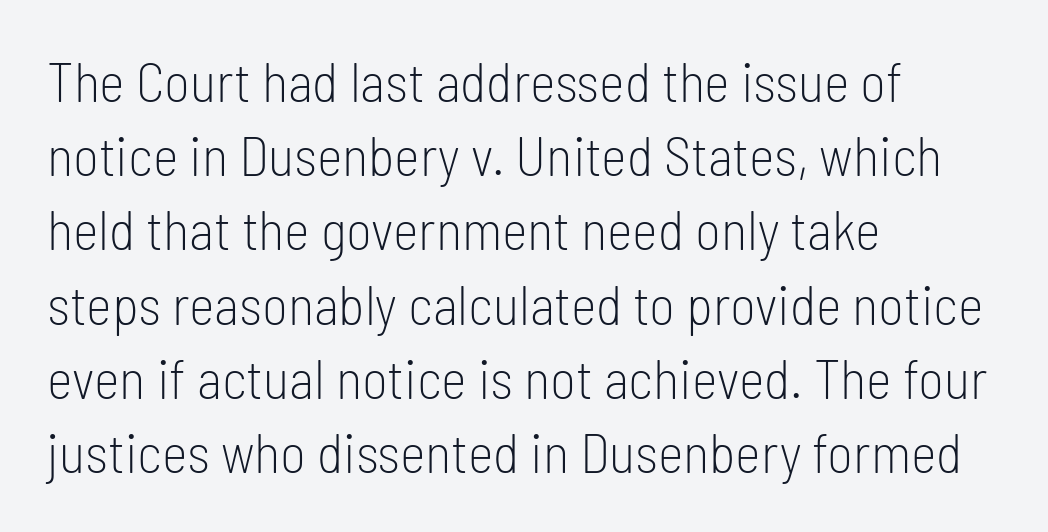
The image shows 55 px light, condensed sans-serif type, upright; set left-aligned, normal line spacing (1.35x), normal letter spacing, not underlined; low stroke contrast and a medium x-height.
